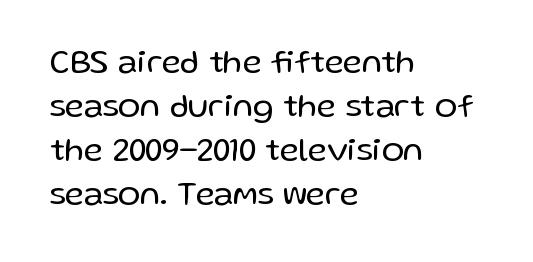
The image shows 33 px regular-weight sans-serif type, upright; set left-aligned, normal line spacing (1.33x), normal letter spacing, not underlined; low stroke contrast and a medium x-height.
